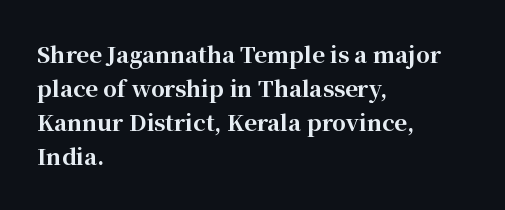
The image shows 22 px bold type, upright; set left-aligned, normal line spacing (1.55x), normal letter spacing, not underlined.
